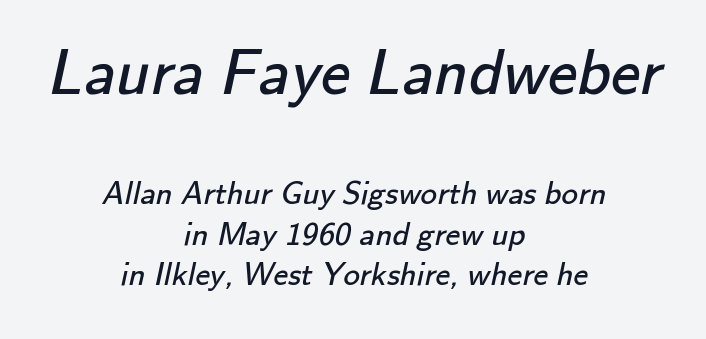
{"serif": "no", "bold": "no", "weight": "regular", "width": "normal", "stroke_contrast": "low", "x_height": "small", "monospaced": "no", "underline": "no", "align": "center", "line_spacing_ratio": 1.24, "letter_spacing": "normal", "letter_spacing_em": 0.0, "larger_block": "first", "size_ratio": 2.0, "glyph_px": 66}
